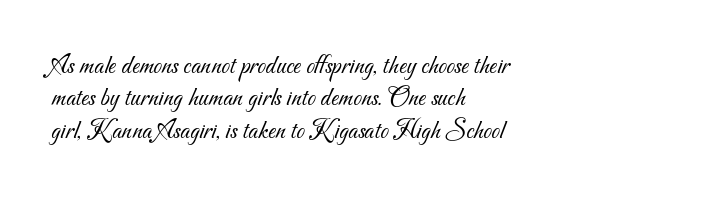
The image shows 27 px text type; set left-aligned, line spacing 1.2x, normal letter spacing, not underlined.
